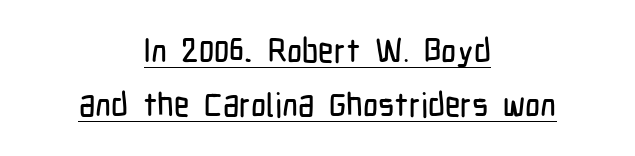
Do the letters lean? They stand straight. A typesetter would call this proportional, since set widths differ per character. Normally led — the rows are evenly, conventionally spaced. Teacher's note: observe the equal gaps on both sides — that is centered alignment. Does extra space separate the letters? No, they use regular spacing.
